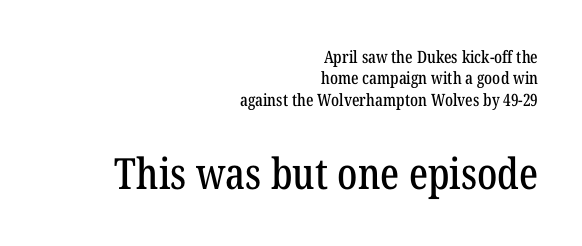
The image shows 43 px condensed serif type, upright; set right-aligned, normal line spacing (1.26x), normal letter spacing, not underlined; the second (bottom) block is 2.53x larger; low stroke contrast and a medium x-height.
